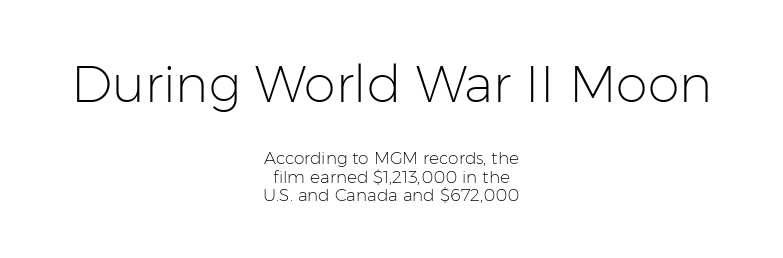
{"serif": "no", "italic": "no", "bold": "no", "weight": "light", "width": "normal", "stroke_contrast": "low", "x_height": "medium", "monospaced": "no", "underline": "no", "align": "center", "line_spacing": "tight", "line_spacing_ratio": 1.07, "letter_spacing": "normal", "letter_spacing_em": 0.0, "larger_block": "first", "size_ratio": 3.0, "glyph_px": 51}
